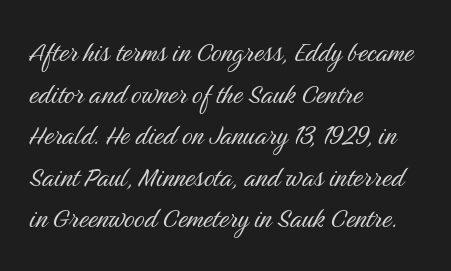
Q: Is the text bold? A: No.
Q: Is the text italic (slanted)? A: Yes.
Q: Is the typeface a serif or a sans-serif typeface? A: Sans-serif.
Q: Is the text underlined? A: No.
Q: How is the paragraph aligned? A: Left-aligned.
Q: Is the spacing between letters normal or unusually wide? A: Normal.
Q: Is the spacing between lines tight, normal or loose? A: Normal.
Q: Width (condensed, normal, or wide)? A: Condensed.
Q: Stroke contrast? A: Medium.
Q: x-height? A: Medium.
Q: Monospaced? A: No.
